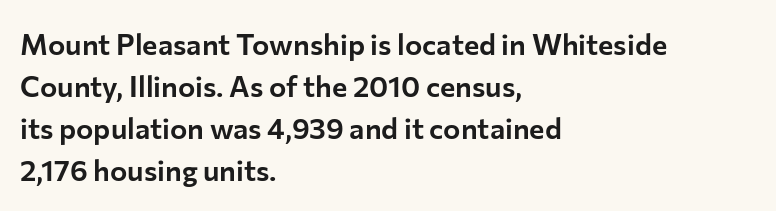
Glance below the letters and you will spot only blank space. This sample keeps an unexceptional amount of space between lines. The letters sit at their default tracking, neither squeezed nor spread. Serif or sans? Sans — the stroke terminals are bare. Varying glyph widths throughout — classic text-font behaviour. The font's upright variant was chosen for this text.
